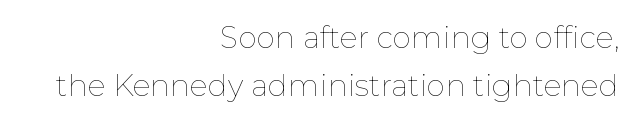
The image shows 30 px thin type, upright; set right-aligned, normal line spacing (1.61x), normal letter spacing, not underlined; low stroke contrast and a medium x-height.
